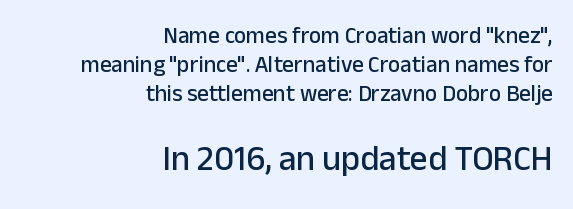
Underline: absent. The face used here is proportionally spaced, like ordinary book or web type. Character size in the trailing block exceeds that of the leading block. Leftover space on each line is placed entirely before the opening word. Do the letters lean? They stand straight.
